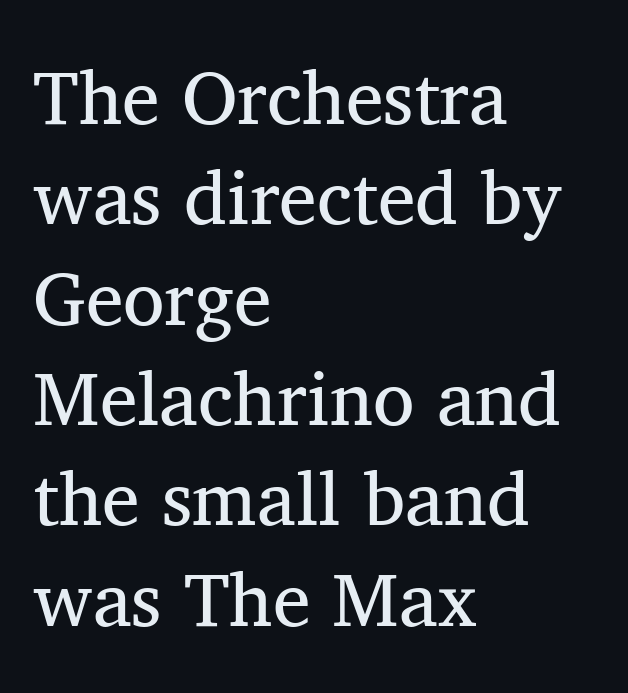
Q: Is the text bold? A: No.
Q: Is the text italic (slanted)? A: No, it is upright.
Q: Is the typeface a serif or a sans-serif typeface? A: Serif.
Q: Is the text underlined? A: No.
Q: How is the paragraph aligned? A: Left-aligned.
Q: Is the spacing between letters normal or unusually wide? A: Normal.
Q: Is the spacing between lines tight, normal or loose? A: Normal.
Q: Width (condensed, normal, or wide)? A: Normal.
Q: Stroke contrast? A: Medium.
Q: x-height? A: Medium.
Q: Monospaced? A: No.
